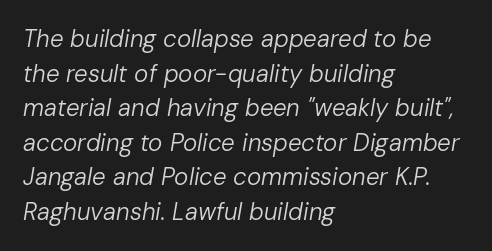
The face used here has a pronounced slope to its letters. Where is the straight margin? On the left. Regular leading. The font is comparable to plain body text, perhaps lighter.
